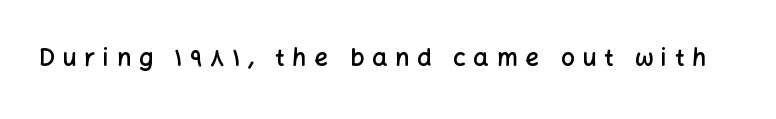
Q: Is the text bold? A: Semi-bold.
Q: Is the text italic (slanted)? A: No, it is upright.
Q: Is the text underlined? A: No.
Q: Is the spacing between letters normal or unusually wide? A: Unusually wide.
